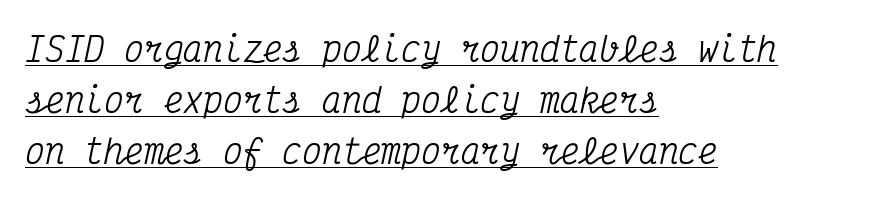
{"serif": "yes", "italic": "yes", "lean": "right", "slant_degrees": 12, "width": "condensed", "stroke_contrast": "medium", "x_height": "medium", "monospaced": "yes", "underline": "yes", "align": "left", "line_spacing": "normal", "line_spacing_ratio": 1.55, "letter_spacing": "normal", "letter_spacing_em": 0.0, "glyph_px": 33}
